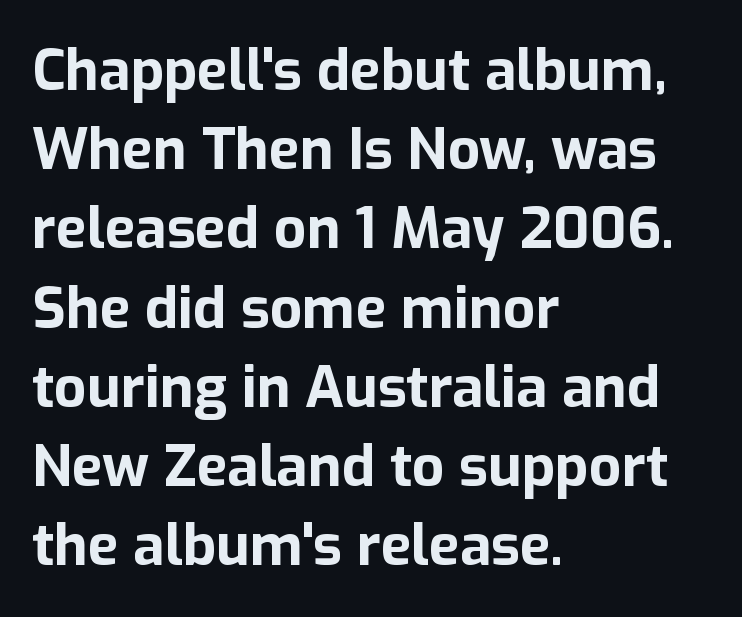
Here the glyphs are tracked normally, forming tight word shapes. Descenders hang freely into open space. The glyphs in this specimen are sans serif. The rendering uses a moderate line-height, typical for paragraphs. You could not count columns in this text — the font is proportionally spaced.
